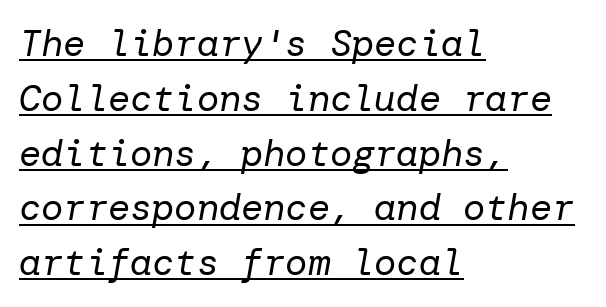
The image shows 37 px regular-weight type, italic (leaning right); set left-aligned, normal line spacing (1.48x), normal letter spacing, underlined; low stroke contrast and a medium x-height.
